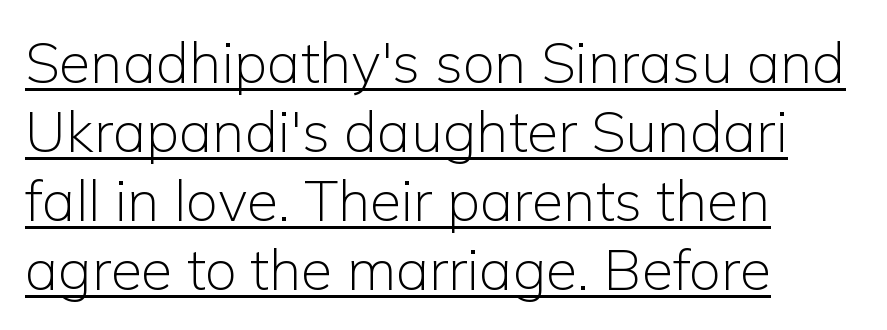
Varying glyph widths throughout — classic text-font behaviour. Between one letter and the next there's only the usual sliver of space. A student would call this left alignment; a typographer would say flush left, rag right. Glance below the letters and you will spot a drawn line.
